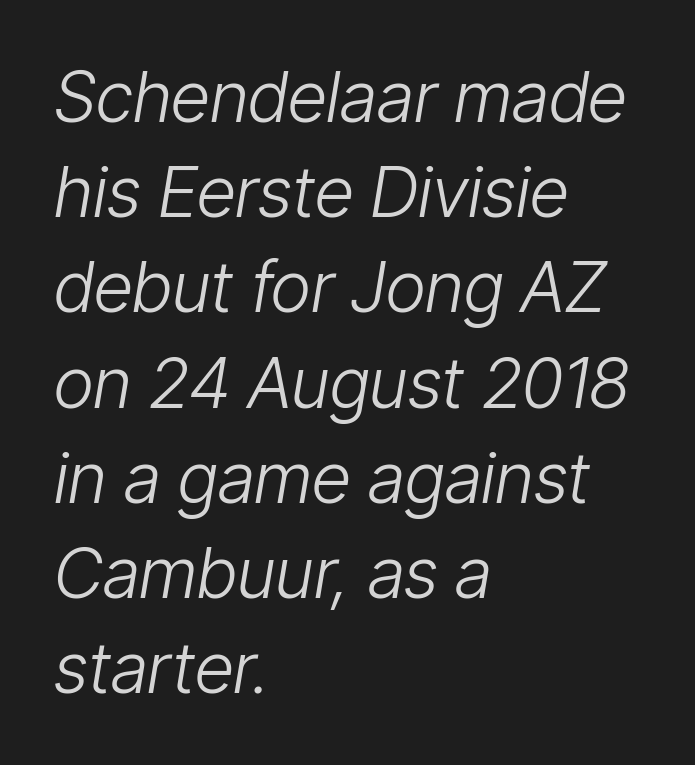
{"italic": "yes", "lean": "right", "slant_degrees": 9, "bold": "no", "weight": "light", "width": "condensed", "stroke_contrast": "low", "x_height": "medium", "monospaced": "no", "underline": "no", "align": "left", "line_spacing": "normal", "line_spacing_ratio": 1.36, "letter_spacing": "normal", "letter_spacing_em": 0.0, "glyph_px": 70}
